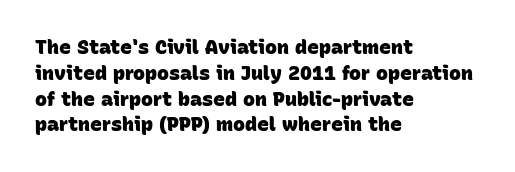
Summary of vertical rhythm: regular, with standard interline spacing. The passage is arranged the way most books set body copy — flush left. The characters look thick and weighty, a clear bold. Underlining? Definitely not there. No extra tracking has been applied to these lines.
